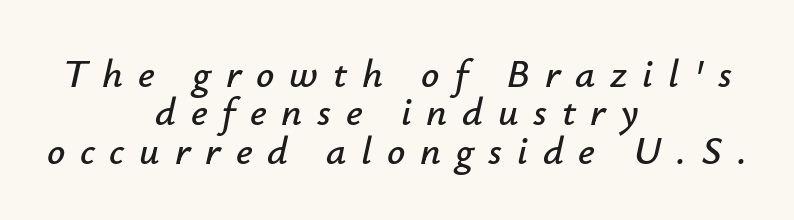
Italic? Definitely — the glyphs are oblique. Display-style spreading of the glyphs; the letterfit is very open. You could not count columns in this text — the font is proportionally spaced. In terms of leading, this rendering errs on the cramped side.
